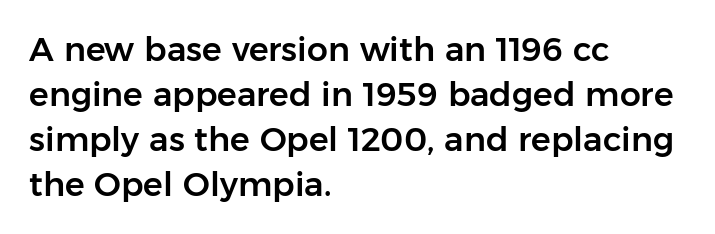
The paragraph shown leans on its left margin. Nope, not italic — everything's standing straight. Each word holds together tightly as a unit, with standard inter-letter gaps. The text was rendered using a sans face with plain stroke endings. The passage shown is typed in a proportional face where columns would drift.
